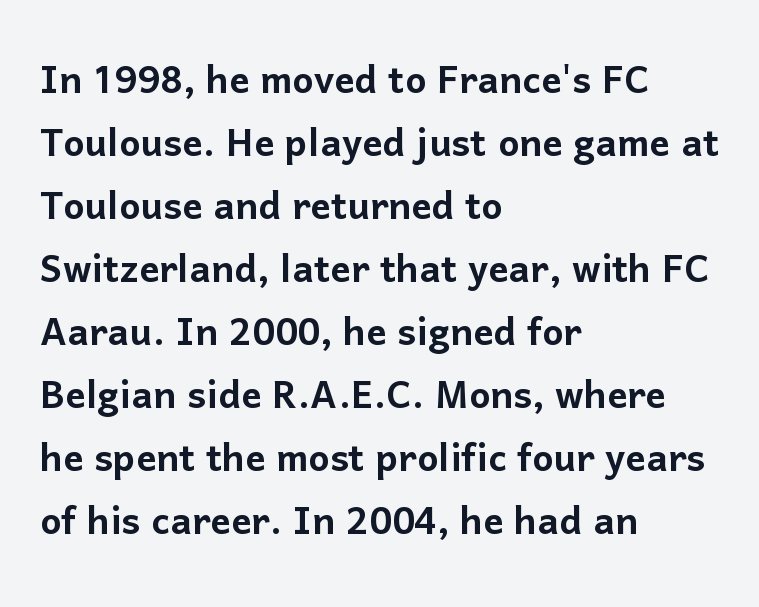
The image shows 50 px sans-serif type, upright; set left-aligned, normal line spacing (1.26x), normal letter spacing, not underlined; low stroke contrast and a medium x-height.
